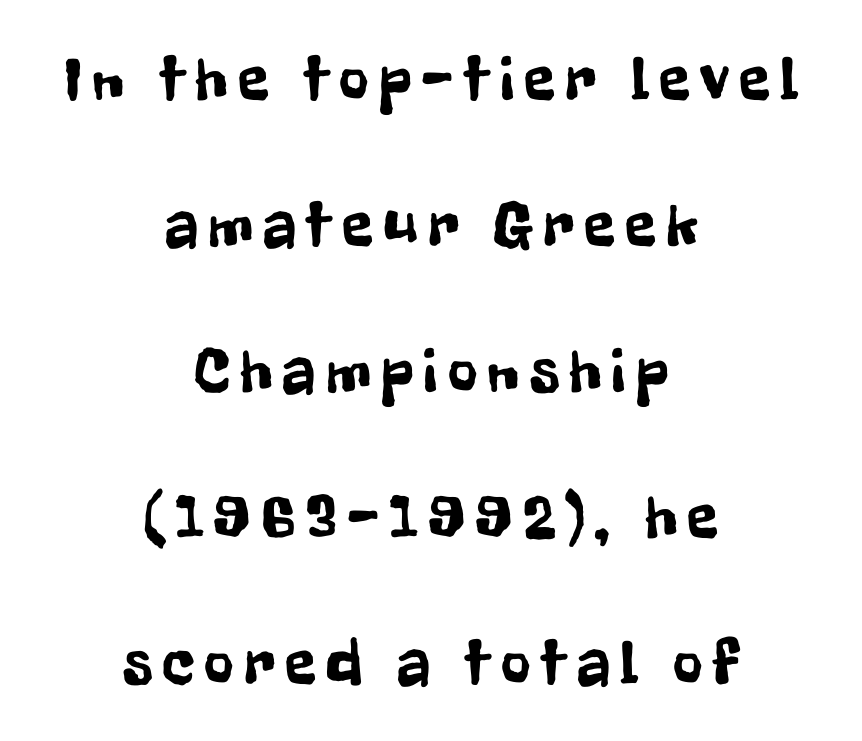
Ordinary non-slanted type is in use. These lines are rendered in a variable-pitch font. Airy leading. Letters rest on an invisible, unmarked baseline. Typographically, this falls in the sans-serif category.
